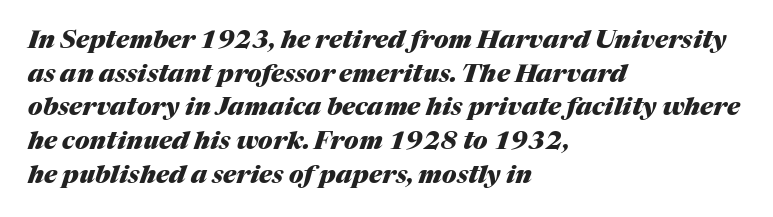
Q: Is the text bold? A: Yes.
Q: Is the text italic (slanted)? A: Yes, it leans right by about 17 degrees.
Q: Is the text underlined? A: No.
Q: How is the paragraph aligned? A: Left-aligned.
Q: Is the spacing between letters normal or unusually wide? A: Normal.
Q: Is the spacing between lines tight, normal or loose? A: Normal.
